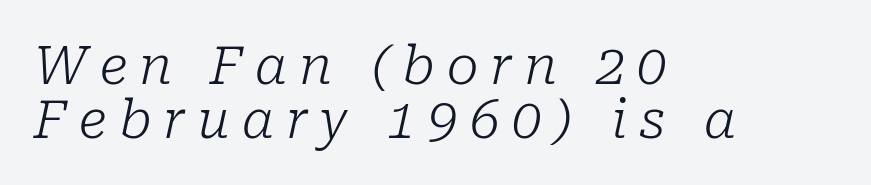
Q: Is the text bold? A: No.
Q: Is the text italic (slanted)? A: Yes, it leans right by about 10 degrees.
Q: Is the typeface a serif or a sans-serif typeface? A: Serif.
Q: Is the text underlined? A: No.
Q: How is the paragraph aligned? A: Left-aligned.
Q: Is the spacing between letters normal or unusually wide? A: Unusually wide.
Q: Is the spacing between lines tight, normal or loose? A: Tight.
Q: Width (condensed, normal, or wide)? A: Normal.
Q: Stroke contrast? A: Low.
Q: x-height? A: Medium.
Q: Monospaced? A: No.
